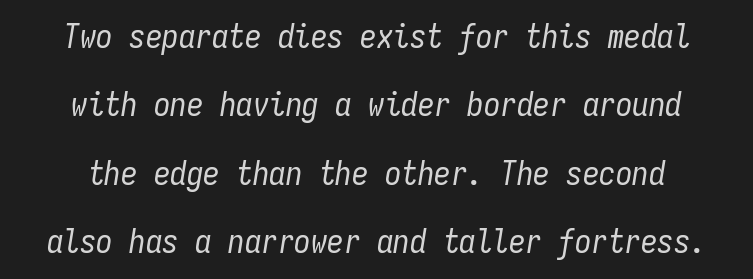
The face used here is rendered with its standard letterfit. No heavy texture on the line: the type isn't bold. Short and long lines alike share a common midpoint. Nobody drew a line under any word here. Quick note: interline space is abundant.
